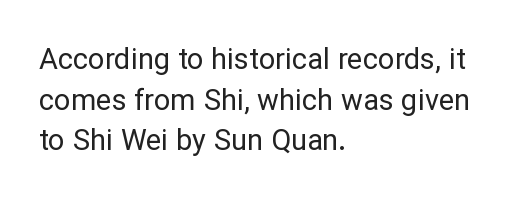
{"serif": "no", "italic": "no", "bold": "no", "weight": "regular", "width": "normal", "stroke_contrast": "low", "x_height": "medium", "monospaced": "no", "underline": "no", "align": "left", "line_spacing": "normal", "line_spacing_ratio": 1.4, "letter_spacing": "normal", "letter_spacing_em": 0.0, "glyph_px": 29}
